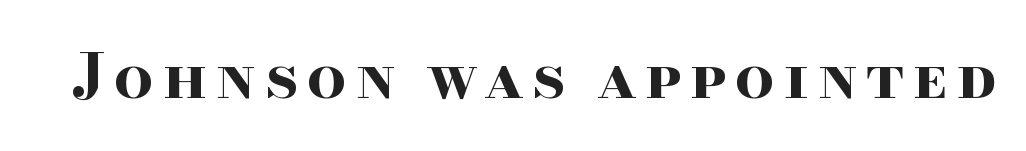
The type sits square on the baseline with zero lean. Font category for this specimen: serif. The letters advance in unequal steps, a hallmark of proportional type. Decoration check: the copy has no underline.
